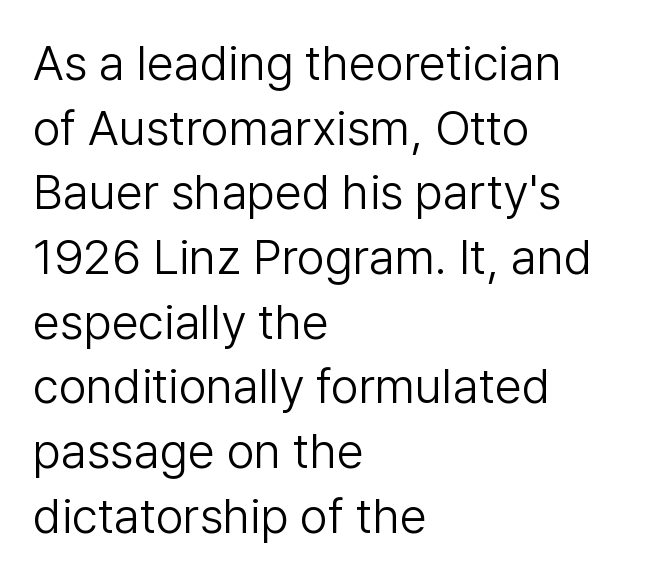
Alignment: flush left. Weight: in the light-to-regular range. Each letter's strokes conclude bluntly, with no projecting serifs. The baseline area is clear.
